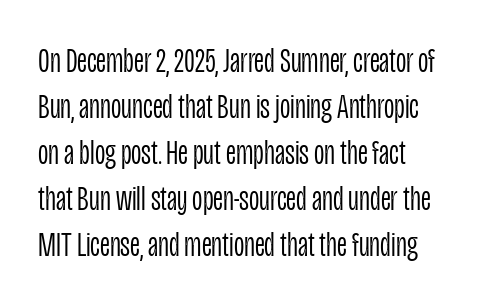
The cut favours lightness, reaching ordinary text weight at its darkest. Characters remain perfectly vertical along every line. Underlining? Definitely not there. What stands out about the letter spacing? Nothing — it is the standard amount.
